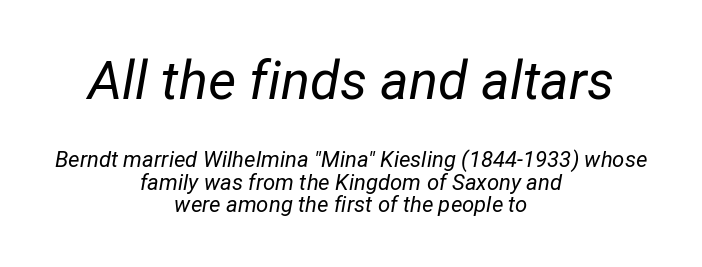
Q: Is the text bold? A: No.
Q: Is the text italic (slanted)? A: Yes, it leans right by about 12 degrees.
Q: Is the text underlined? A: No.
Q: How is the paragraph aligned? A: Centered.
Q: Is the spacing between letters normal or unusually wide? A: Normal.
Q: Is the spacing between lines tight, normal or loose? A: Tight.
Q: Which block of text is set in a larger size, the first (top) or the second (bottom)? A: The first (top) one.
Q: Width (condensed, normal, or wide)? A: Normal.
Q: Stroke contrast? A: Low.
Q: x-height? A: Medium.
Q: Monospaced? A: No.
